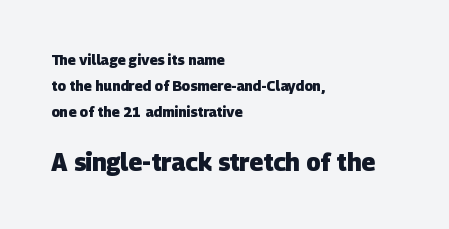
{"bold": "yes", "underline": "no", "align": "left", "line_spacing_ratio": 1.84, "letter_spacing": "normal", "letter_spacing_em": 0.0, "larger_block": "second", "size_ratio": 1.71, "glyph_px": 24}
